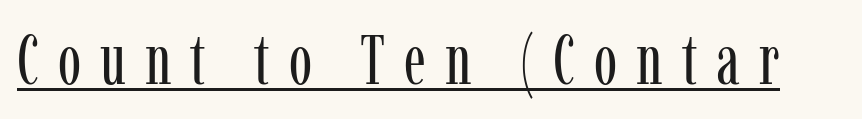
{"serif": "yes", "italic": "no", "bold": "no", "weight": "regular", "width": "condensed", "stroke_contrast": "low", "x_height": "medium", "monospaced": "no", "underline": "yes", "letter_spacing": "wide", "letter_spacing_em": 0.27, "glyph_px": 70}
